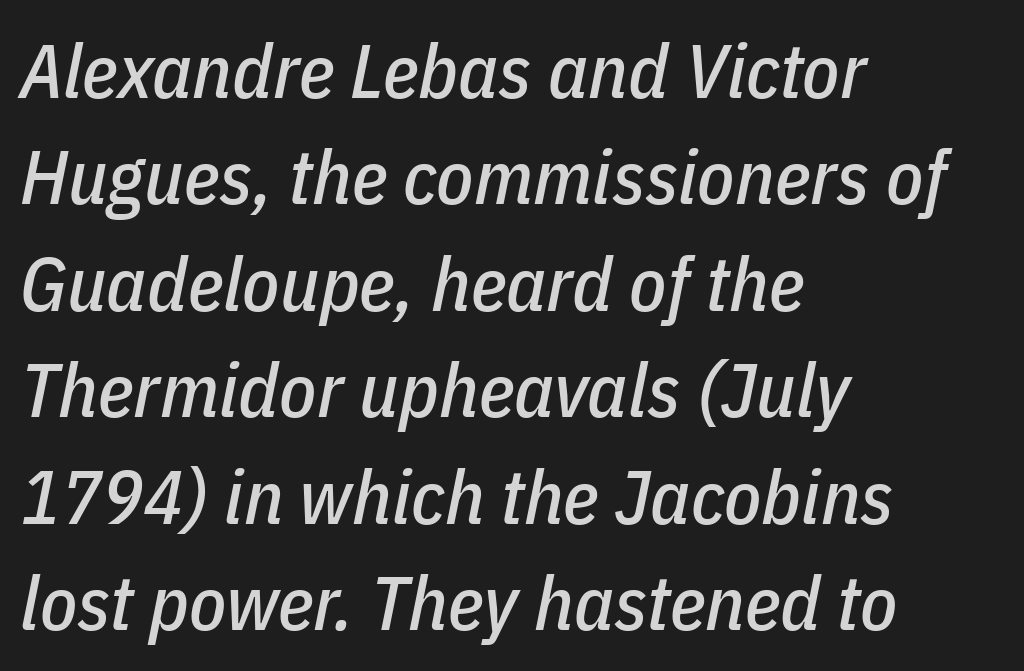
Q: Is the text italic (slanted)? A: Yes, it leans right by about 11 degrees.
Q: Is the text underlined? A: No.
Q: How is the paragraph aligned? A: Left-aligned.
Q: Is the spacing between letters normal or unusually wide? A: Normal.
Q: Is the spacing between lines tight, normal or loose? A: Normal.
Q: Width (condensed, normal, or wide)? A: Condensed.
Q: Stroke contrast? A: Low.
Q: x-height? A: Medium.
Q: Monospaced? A: No.
